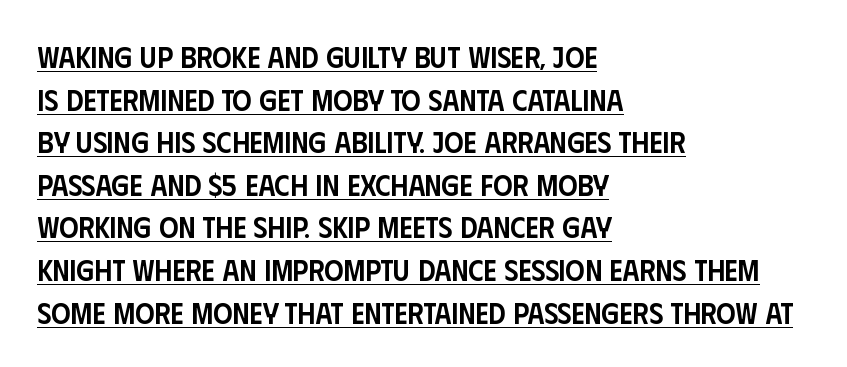
The image shows 30 px semibold, condensed sans-serif type, upright; set left-aligned, normal line spacing (1.42x), normal letter spacing, underlined; low stroke contrast and a large x-height.
